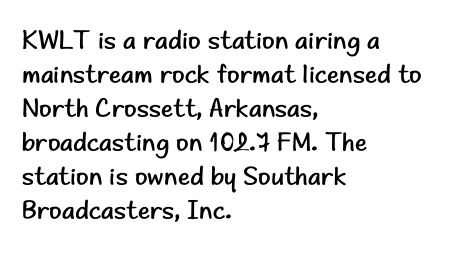
Q: Is the text bold? A: No.
Q: Is the text italic (slanted)? A: No, it is upright.
Q: Is the text underlined? A: No.
Q: How is the paragraph aligned? A: Left-aligned.
Q: Is the spacing between letters normal or unusually wide? A: Normal.
Q: Is the spacing between lines tight, normal or loose? A: Normal.
